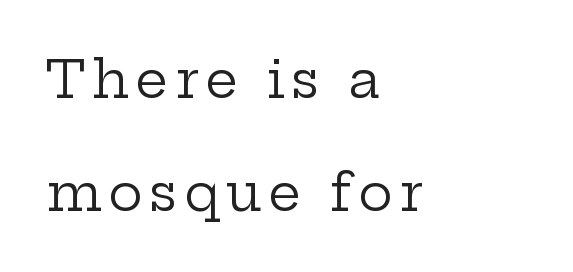
{"serif": "yes", "italic": "no", "bold": "no", "weight": "regular", "width": "wide", "stroke_contrast": "low", "x_height": "medium", "monospaced": "no", "underline": "no", "align": "left", "line_spacing": "loose", "line_spacing_ratio": 2.18, "glyph_px": 52}
